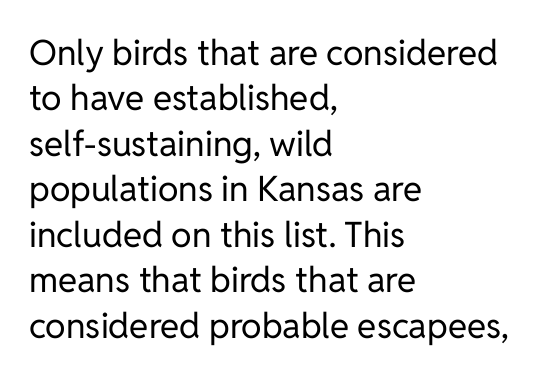
Vertical strokes here are truly vertical. A typesetter would label this face a sans. Character widths vary here, with narrow letters taking less room than wide ones. You could call the tracking neutral — neither tight nor loose. Weight: not bold — regular or lighter. Only glyphs here, with clear space below each row.
